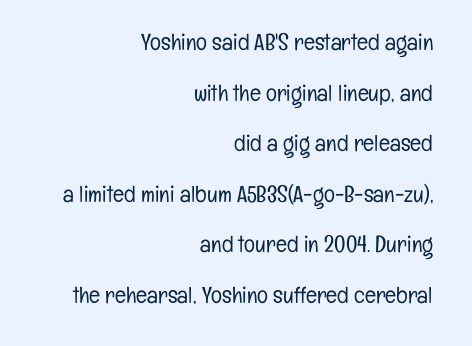
{"italic": "no", "bold": "no", "underline": "no", "align": "right", "line_spacing": "loose", "line_spacing_ratio": 2.2, "letter_spacing": "normal", "letter_spacing_em": 0.0, "glyph_px": 23}
